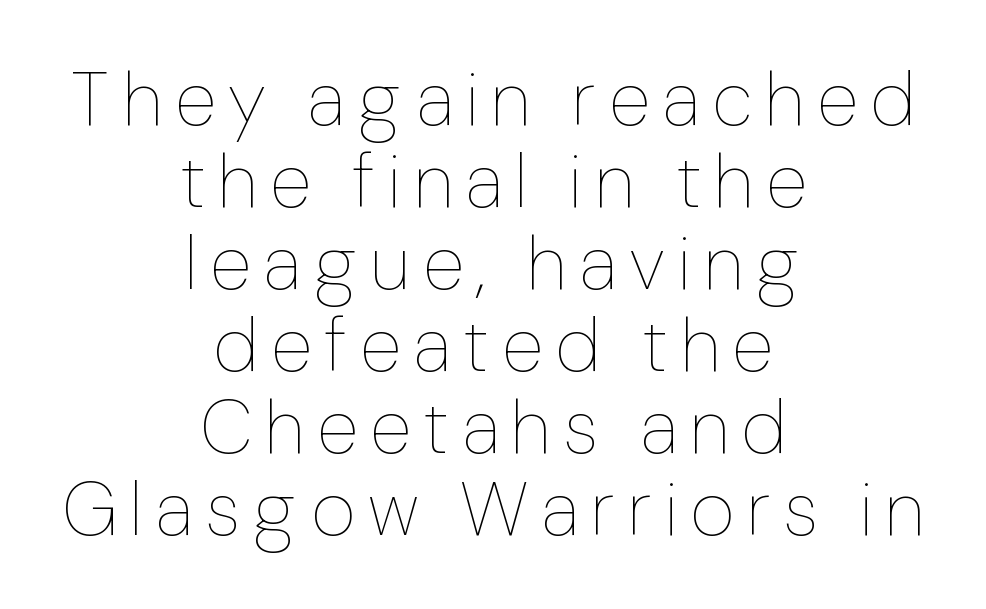
{"italic": "no", "bold": "no", "weight": "thin", "width": "normal", "stroke_contrast": "low", "x_height": "medium", "monospaced": "no", "underline": "no", "align": "center", "line_spacing": "tight", "line_spacing_ratio": 1.08, "glyph_px": 76}
